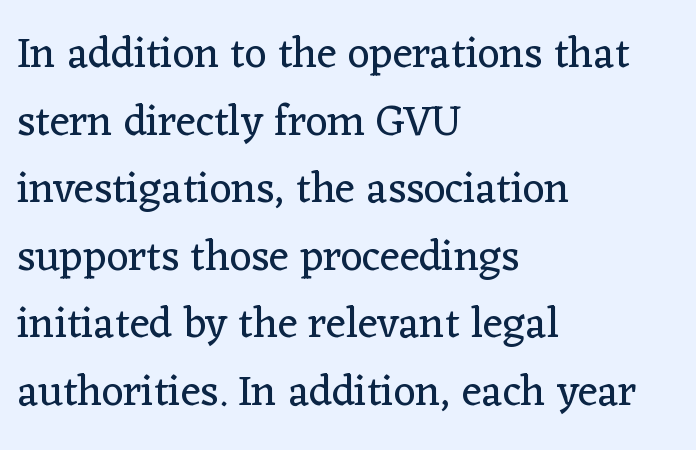
Q: Is the text bold? A: No.
Q: Is the text italic (slanted)? A: No, it is upright.
Q: Is the typeface a serif or a sans-serif typeface? A: Serif.
Q: Is the text underlined? A: No.
Q: How is the paragraph aligned? A: Left-aligned.
Q: Is the spacing between letters normal or unusually wide? A: Normal.
Q: Is the spacing between lines tight, normal or loose? A: Normal.
Q: Width (condensed, normal, or wide)? A: Normal.
Q: Stroke contrast? A: Low.
Q: x-height? A: Medium.
Q: Monospaced? A: No.
